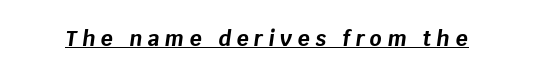
Q: Is the text bold? A: Yes.
Q: Is the text italic (slanted)? A: Yes, it leans right by about 8 degrees.
Q: Is the text underlined? A: Yes.
Q: Is the spacing between letters normal or unusually wide? A: Unusually wide.
